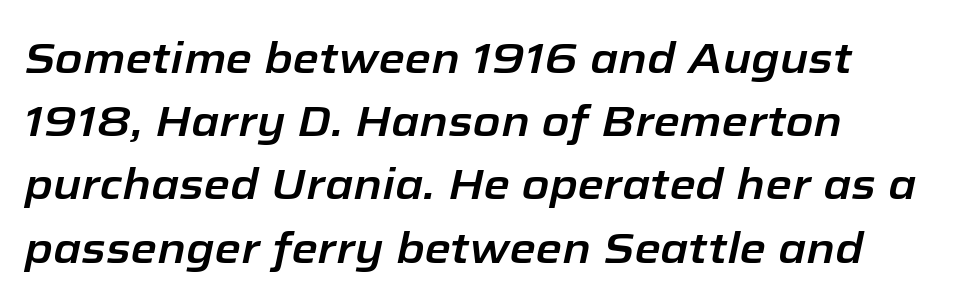
{"italic": "yes", "lean": "right", "slant_degrees": 12, "width": "normal", "stroke_contrast": "low", "x_height": "medium", "monospaced": "no", "underline": "no", "align": "left", "line_spacing": "normal", "line_spacing_ratio": 1.47, "letter_spacing": "normal", "letter_spacing_em": 0.0, "glyph_px": 43}
